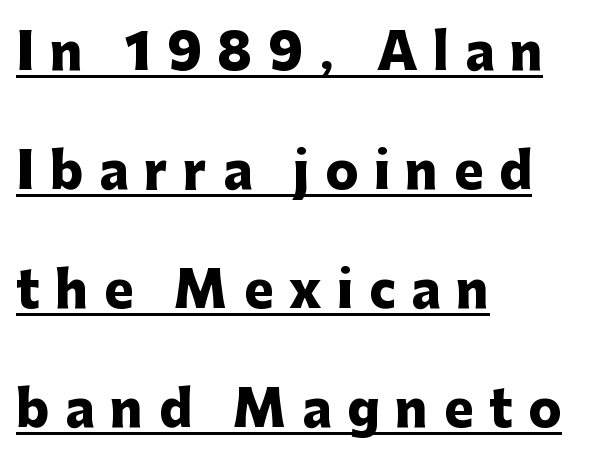
{"serif": "no", "italic": "no", "bold": "yes", "weight": "heavy", "width": "normal", "stroke_contrast": "low", "x_height": "medium", "monospaced": "no", "underline": "yes", "align": "left", "line_spacing": "loose", "line_spacing_ratio": 2.43, "letter_spacing": "wide", "letter_spacing_em": 0.32, "glyph_px": 49}
